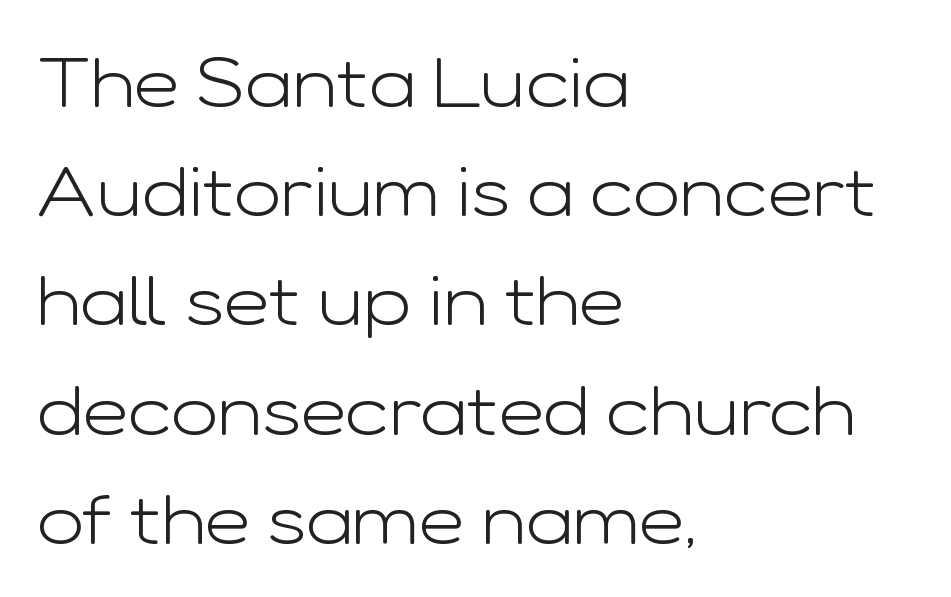
{"serif": "no", "italic": "no", "bold": "no", "weight": "light", "width": "wide", "stroke_contrast": "low", "x_height": "medium", "monospaced": "no", "underline": "no", "align": "left", "line_spacing": "normal", "line_spacing_ratio": 1.56, "letter_spacing": "normal", "letter_spacing_em": 0.0, "glyph_px": 70}
